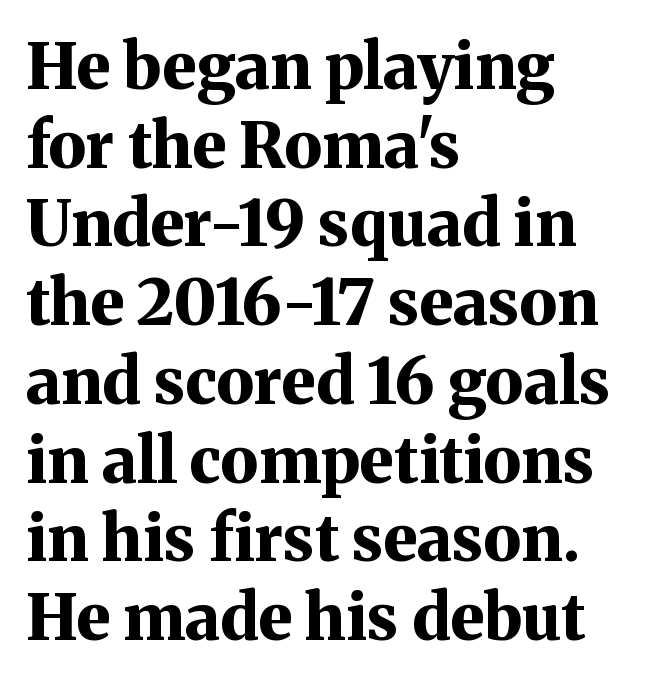
Q: Is the text bold? A: Yes.
Q: Is the text italic (slanted)? A: No, it is upright.
Q: Is the typeface a serif or a sans-serif typeface? A: Serif.
Q: Is the text underlined? A: No.
Q: How is the paragraph aligned? A: Left-aligned.
Q: Is the spacing between letters normal or unusually wide? A: Normal.
Q: Width (condensed, normal, or wide)? A: Normal.
Q: Stroke contrast? A: Medium.
Q: x-height? A: Medium.
Q: Monospaced? A: No.
